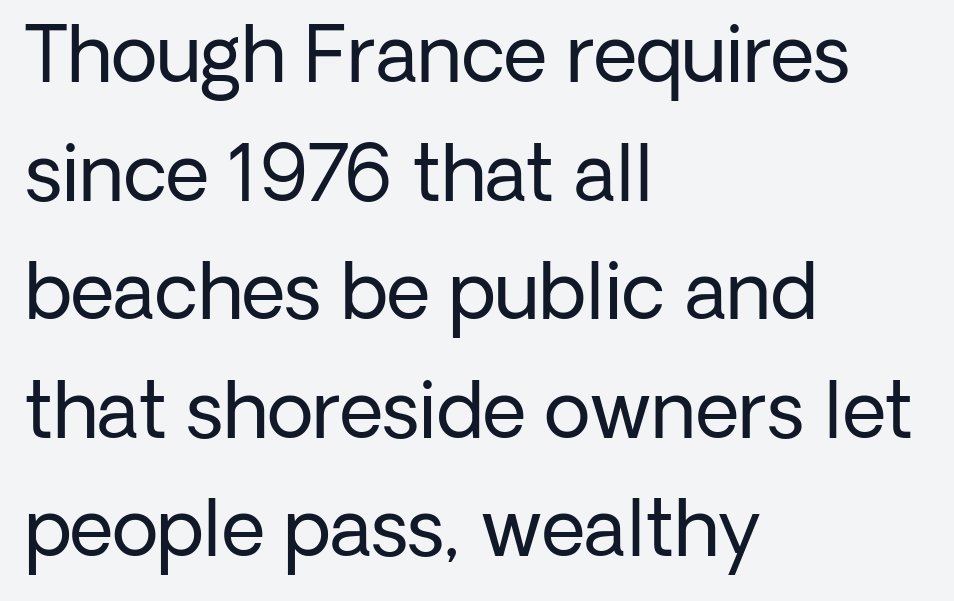
The image shows 76 px regular-weight sans-serif type, upright; set left-aligned, normal line spacing (1.56x), normal letter spacing, not underlined; low stroke contrast and a medium x-height.
